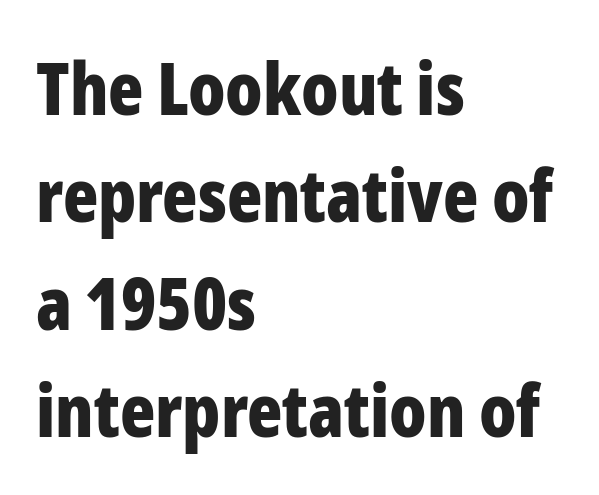
{"serif": "no", "italic": "no", "bold": "yes", "weight": "bold", "width": "condensed", "stroke_contrast": "low", "x_height": "medium", "monospaced": "no", "underline": "no", "align": "left", "line_spacing": "normal", "line_spacing_ratio": 1.47, "letter_spacing": "normal", "letter_spacing_em": 0.0, "glyph_px": 73}
